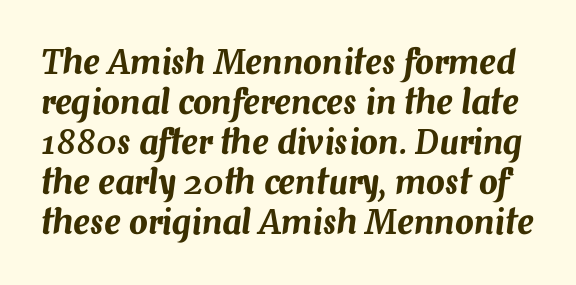
{"italic": "yes", "lean": "right", "slant_degrees": 7, "width": "normal", "stroke_contrast": "medium", "x_height": "medium", "monospaced": "no", "underline": "no", "line_spacing_ratio": 1.21, "letter_spacing": "normal", "letter_spacing_em": 0.0, "glyph_px": 33}
